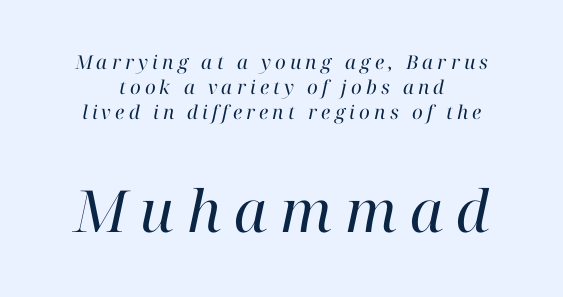
{"serif": "yes", "italic": "yes", "lean": "right", "slant_degrees": 12, "bold": "no", "weight": "regular", "width": "normal", "stroke_contrast": "high", "x_height": "medium", "monospaced": "no", "underline": "no", "line_spacing": "normal", "line_spacing_ratio": 1.32, "letter_spacing": "wide", "letter_spacing_em": 0.22, "larger_block": "second", "size_ratio": 3.05, "glyph_px": 58}
